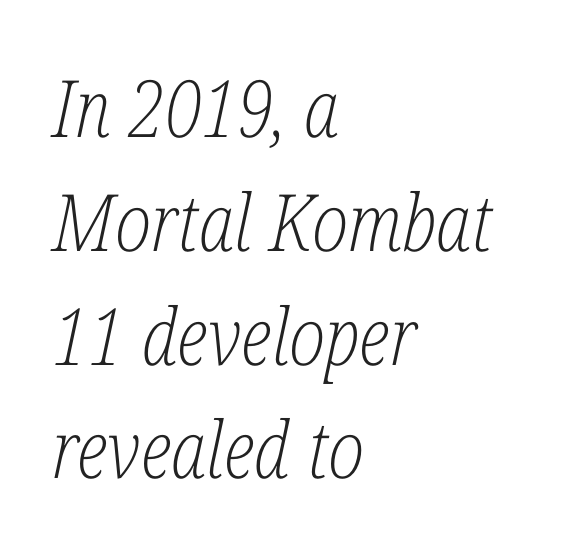
You can tell from the footed stems that serif type was used. The letterforms sit at book weight or below. Descenders hang freely into open space. The lines in this sample share a left origin and differ only in where they stop.
